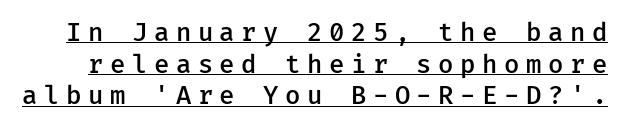
{"italic": "no", "bold": "semi", "underline": "yes", "line_spacing": "normal", "line_spacing_ratio": 1.27, "letter_spacing": "wide", "letter_spacing_em": 0.26, "glyph_px": 25}
